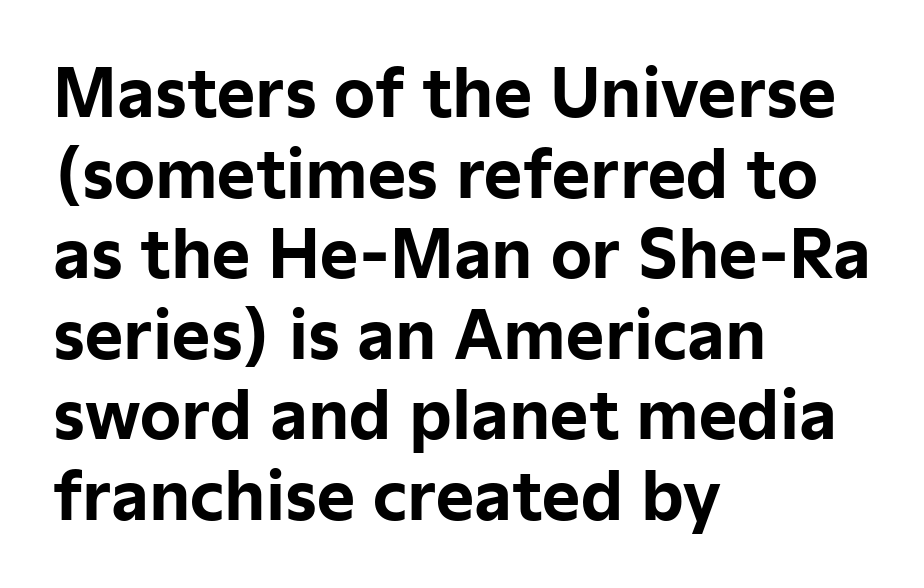
Posture: straight, roman, zero tilt. Clear beneath every line of the passage. Serifs: no, the terminals of the letterforms are clean. The gaps between neighbouring characters are ordinary and unremarkable. Do the characters align in a grid? No, the font is proportional.
